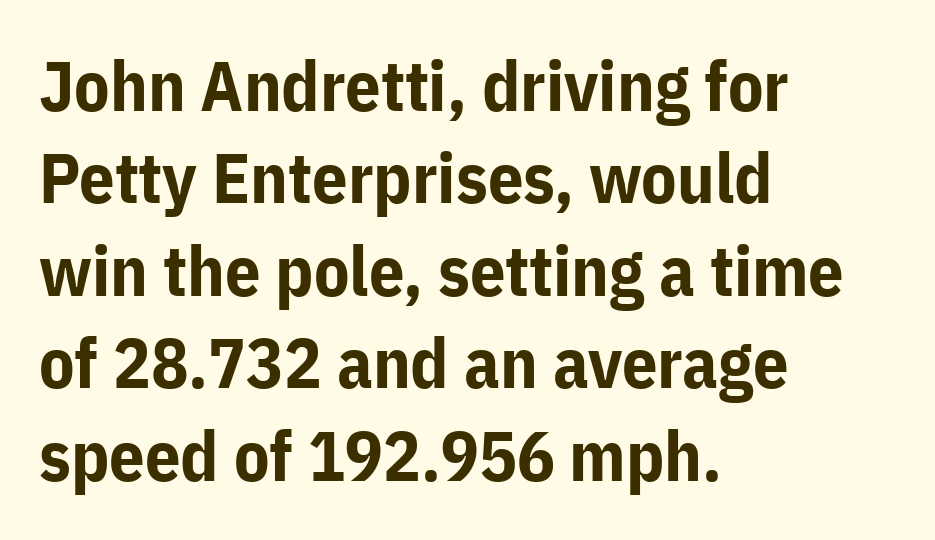
The image shows 70 px bold sans-serif type, upright; set left-aligned, normal line spacing (1.32x), normal letter spacing, not underlined; low stroke contrast and a medium x-height.
